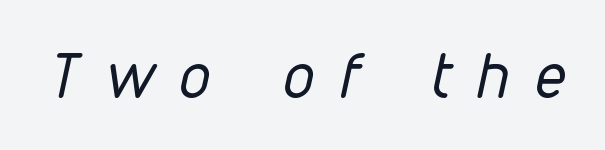
The image shows 62 px regular-weight, condensed type, italic (leaning right); set unusually wide letter spacing (+0.43 em), not underlined; low stroke contrast and a medium x-height.
